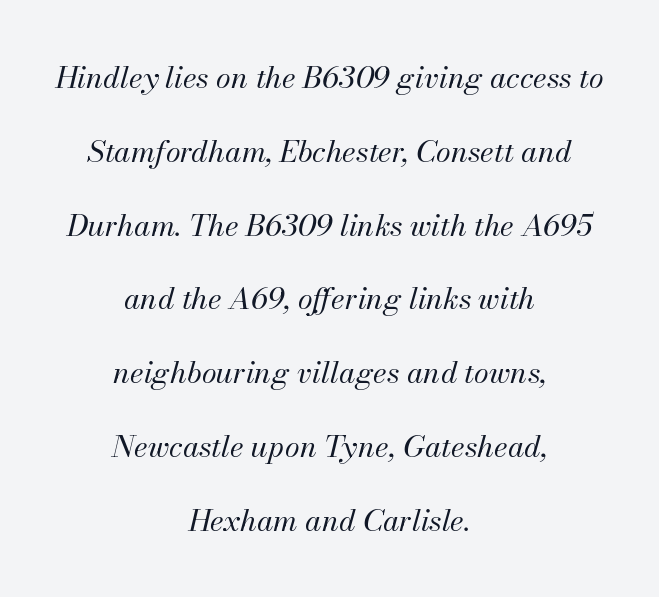
{"italic": "yes", "lean": "right", "slant_degrees": 13, "bold": "no", "weight": "regular", "width": "normal", "stroke_contrast": "medium", "x_height": "small", "monospaced": "no", "underline": "no", "align": "center", "line_spacing": "loose", "line_spacing_ratio": 2.46, "letter_spacing": "normal", "letter_spacing_em": 0.0, "glyph_px": 30}
